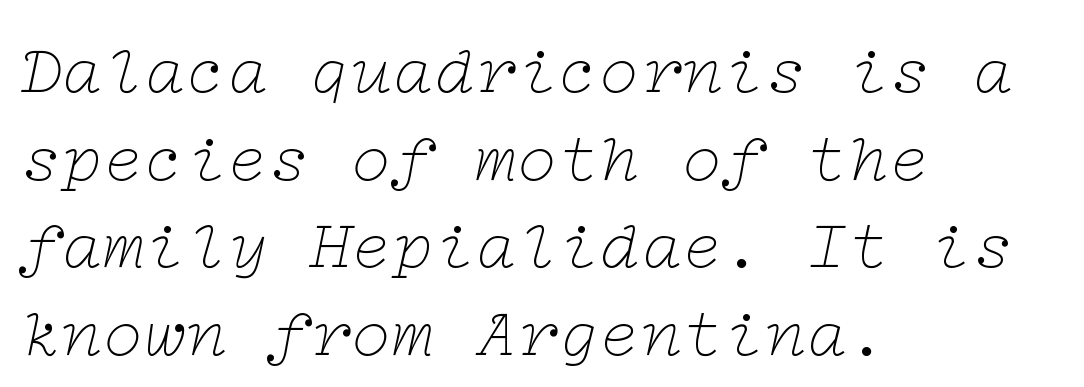
{"serif": "yes", "italic": "yes", "lean": "right", "slant_degrees": 12, "bold": "no", "weight": "thin", "width": "wide", "stroke_contrast": "low", "x_height": "medium", "underline": "no", "align": "left", "line_spacing": "normal", "line_spacing_ratio": 1.27, "letter_spacing": "normal", "letter_spacing_em": 0.0, "glyph_px": 69}
